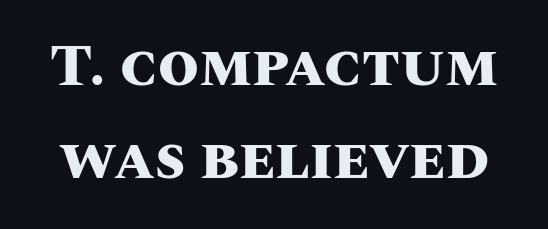
{"italic": "no", "bold": "yes", "weight": "heavy", "width": "normal", "stroke_contrast": "medium", "x_height": "large", "monospaced": "no", "underline": "no", "line_spacing": "normal", "line_spacing_ratio": 1.58, "letter_spacing": "normal", "letter_spacing_em": 0.0, "glyph_px": 59}
